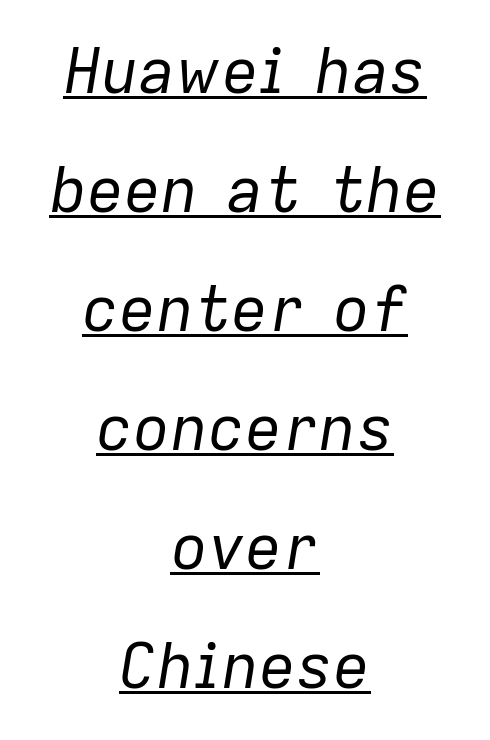
The image shows 62 px regular-weight type, italic (leaning right); set centered, loose line spacing (1.92x), normal letter spacing, underlined; low stroke contrast and a medium x-height.
